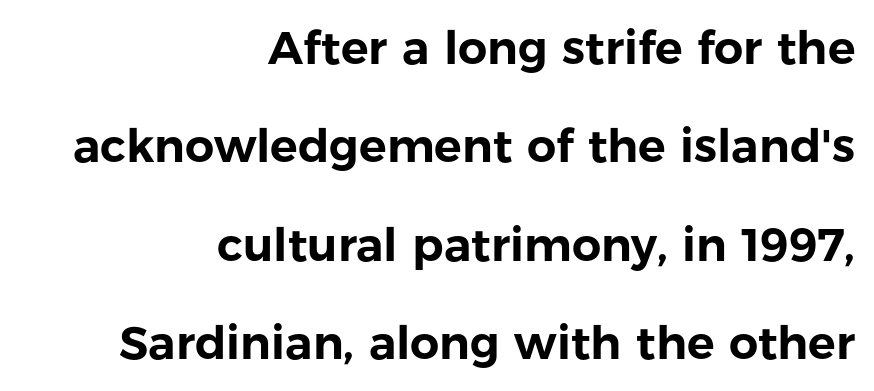
{"serif": "no", "italic": "no", "width": "normal", "stroke_contrast": "low", "x_height": "medium", "monospaced": "no", "underline": "no", "align": "right", "line_spacing": "loose", "line_spacing_ratio": 2.14, "letter_spacing": "normal", "letter_spacing_em": 0.0, "glyph_px": 46}
